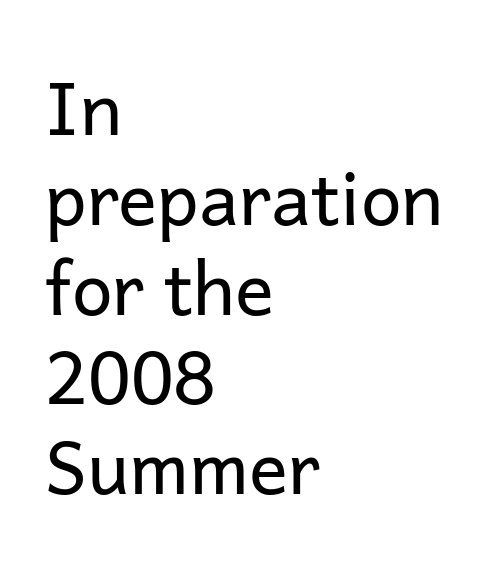
{"serif": "no", "italic": "no", "bold": "no", "weight": "regular", "width": "normal", "stroke_contrast": "low", "x_height": "medium", "monospaced": "no", "underline": "no", "align": "left", "line_spacing_ratio": 1.23, "letter_spacing": "normal", "letter_spacing_em": 0.0, "glyph_px": 73}
